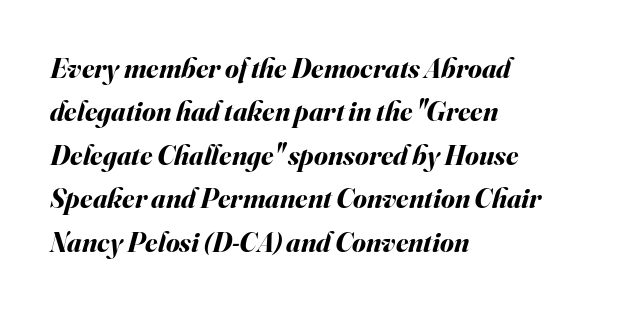
The image shows 28 px bold type, italic (leaning right); set left-aligned, normal line spacing (1.55x), normal letter spacing, not underlined; medium stroke contrast and a small x-height.
